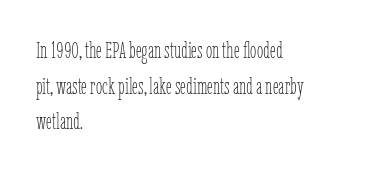
The image shows 23 px text type, upright; set left-aligned, normal line spacing (1.55x), normal letter spacing, not underlined.
